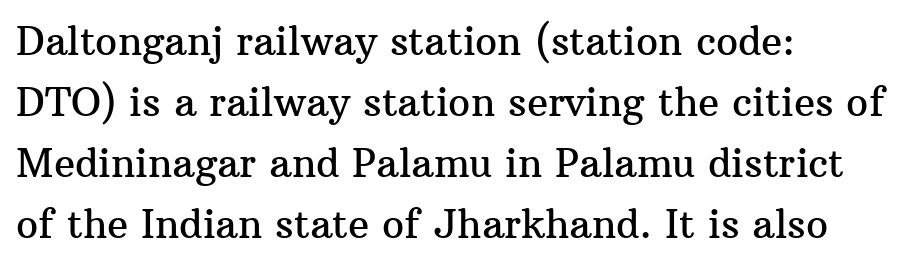
{"serif": "yes", "italic": "no", "width": "normal", "stroke_contrast": "medium", "x_height": "medium", "monospaced": "no", "underline": "no", "align": "left", "line_spacing": "normal", "line_spacing_ratio": 1.56, "letter_spacing": "normal", "letter_spacing_em": 0.0, "glyph_px": 39}
